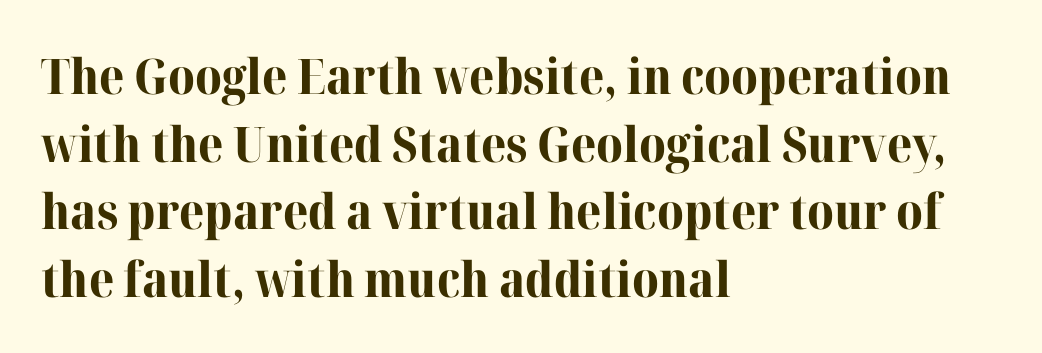
The compositor pushed each line to the left boundary. Looks like regular typesetting: each glyph gets only the width it needs. There is no visible air inserted between adjacent glyphs. Unlike italic type, these characters show no tilt at all.
